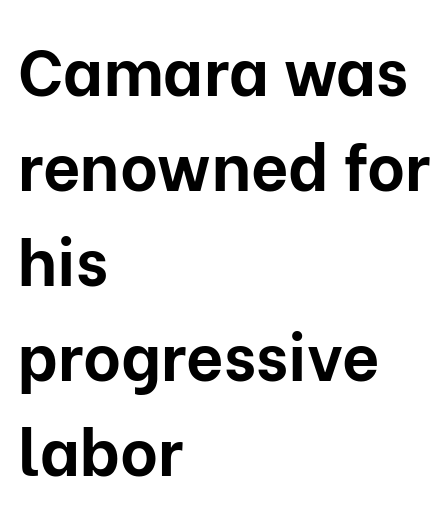
{"serif": "no", "italic": "no", "bold": "yes", "weight": "bold", "width": "normal", "stroke_contrast": "low", "x_height": "medium", "monospaced": "no", "underline": "no", "align": "left", "line_spacing": "normal", "line_spacing_ratio": 1.46, "letter_spacing": "normal", "letter_spacing_em": 0.0, "glyph_px": 65}
